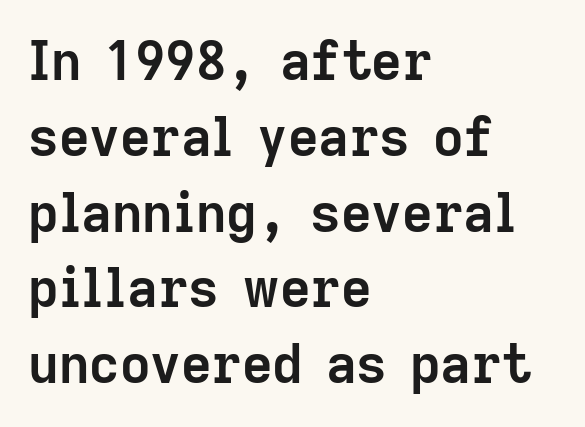
This is roman type, the default non-slanted kind. Nope, no serifs anywhere on these letters. Horizontal bands of white between lines are of average thickness. Heavy-handed strokes throughout: this text is bold.
